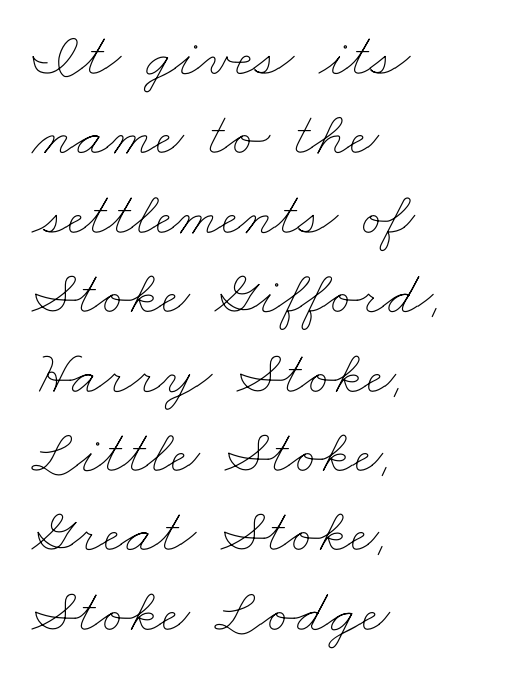
The foot of each line stays bare and open. This sample has the flowing, uneven cadence of proportional lettering. Evenly set lines give the paragraph a standard silhouette. Characters follow at the spacing the type designer built in. The face looks like a standard text weight, possibly lighter.
